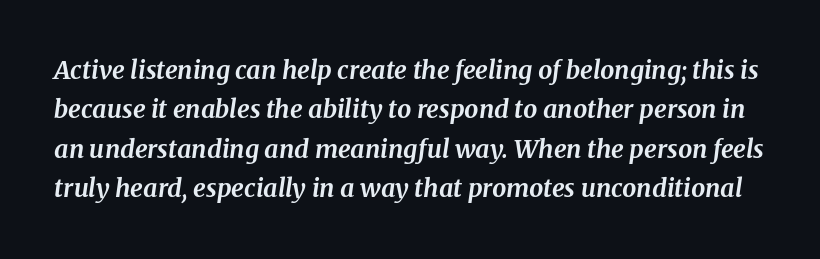
{"italic": "yes", "lean": "right", "slant_degrees": 8, "bold": "yes", "underline": "no", "line_spacing": "normal", "line_spacing_ratio": 1.58, "letter_spacing": "normal", "letter_spacing_em": 0.0, "glyph_px": 25}
